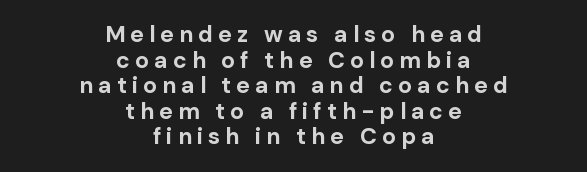
Caption: expanded tracking, letters set apart. The font is running at its bold setting. Which margin do the lines hug? Neither — every line sits in the middle. A clean baseline with only descenders dipping below it. The letters stand straight up with perfectly vertical stems.
